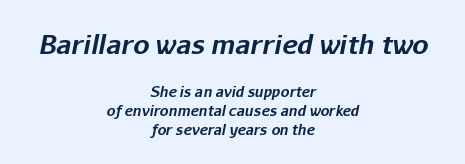
{"italic": "yes", "lean": "right", "slant_degrees": 11, "bold": "yes", "underline": "no", "align": "center", "line_spacing": "normal", "line_spacing_ratio": 1.36, "letter_spacing": "normal", "letter_spacing_em": 0.0, "larger_block": "first", "size_ratio": 1.86, "glyph_px": 26}
